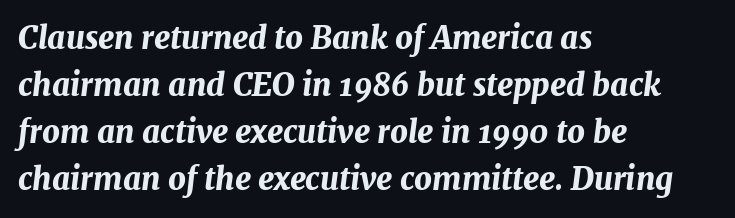
{"italic": "yes", "lean": "right", "slant_degrees": 7, "bold": "yes", "weight": "bold", "width": "normal", "stroke_contrast": "medium", "x_height": "medium", "monospaced": "no", "underline": "no", "align": "left", "line_spacing": "normal", "line_spacing_ratio": 1.52, "letter_spacing": "normal", "letter_spacing_em": 0.0, "glyph_px": 31}
